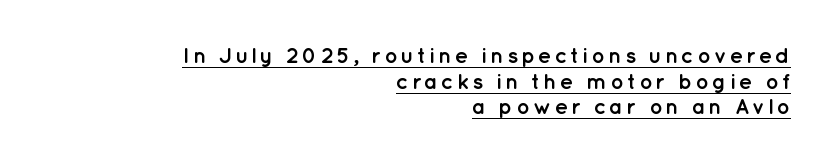
{"italic": "no", "bold": "yes", "underline": "yes", "align": "right", "line_spacing_ratio": 1.17, "glyph_px": 22}
